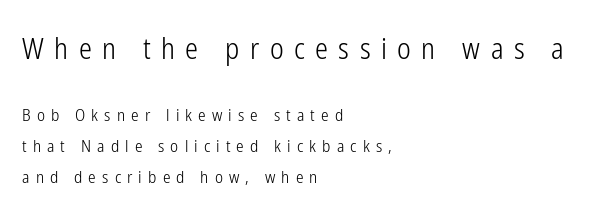
Q: Is the text bold? A: No.
Q: Is the text italic (slanted)? A: No, it is upright.
Q: Is the typeface a serif or a sans-serif typeface? A: Sans-serif.
Q: Is the text underlined? A: No.
Q: How is the paragraph aligned? A: Left-aligned.
Q: Is the spacing between letters normal or unusually wide? A: Unusually wide.
Q: Which block of text is set in a larger size, the first (top) or the second (bottom)? A: The first (top) one.
Q: Width (condensed, normal, or wide)? A: Condensed.
Q: Stroke contrast? A: Low.
Q: x-height? A: Medium.
Q: Monospaced? A: No.
